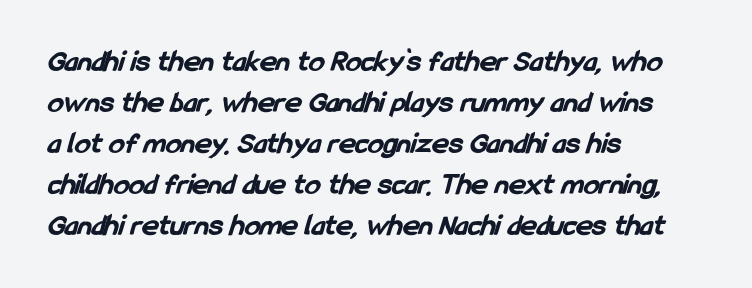
The image shows 31 px bold, condensed sans-serif type; set left-aligned, normal line spacing (1.32x), normal letter spacing, not underlined; low stroke contrast and a medium x-height.
